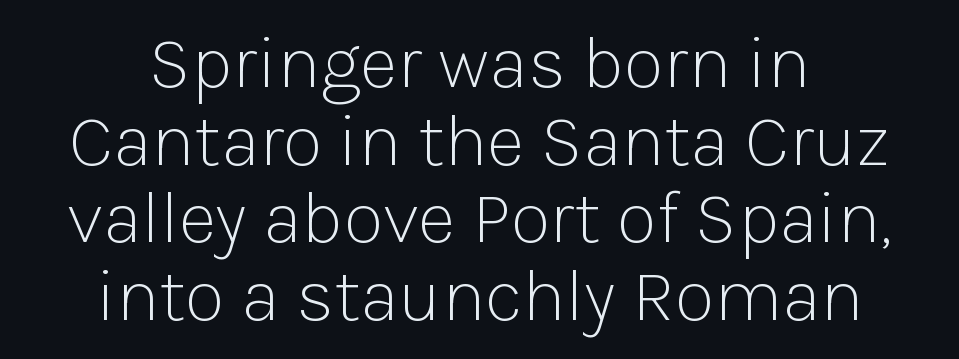
{"serif": "no", "italic": "no", "bold": "no", "weight": "light", "width": "normal", "stroke_contrast": "low", "x_height": "medium", "monospaced": "no", "underline": "no", "align": "center", "line_spacing": "tight", "line_spacing_ratio": 1.05, "letter_spacing": "normal", "letter_spacing_em": 0.0, "glyph_px": 74}
